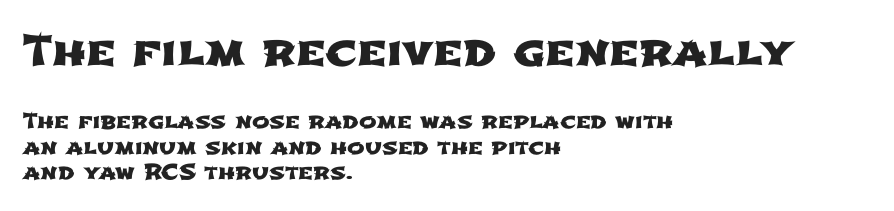
The image shows 42 px wide sans-serif type; set left-aligned, line spacing 1.21x, normal letter spacing, not underlined; the first (top) block is 2.0x larger; low stroke contrast and a medium x-height.
